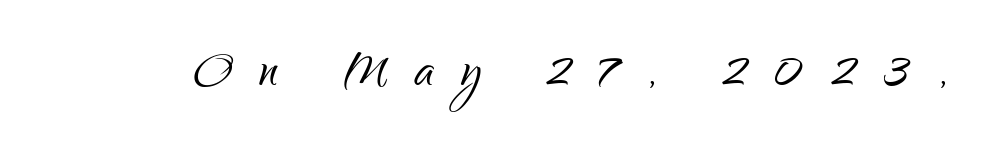
Q: Is the text bold? A: No.
Q: Is the text italic (slanted)? A: Yes.
Q: Is the typeface a serif or a sans-serif typeface? A: Sans-serif.
Q: Is the text underlined? A: No.
Q: Is the spacing between letters normal or unusually wide? A: Unusually wide.
Q: Width (condensed, normal, or wide)? A: Condensed.
Q: Stroke contrast? A: Low.
Q: x-height? A: Small.
Q: Monospaced? A: No.
